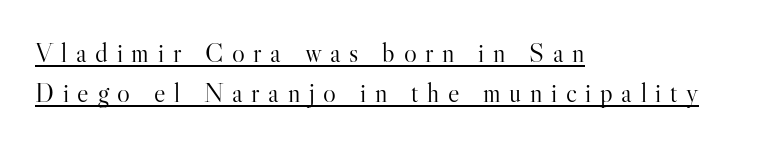
No chunkiness to these letters — they're not bold. Does a line run under the words? Yes, clearly. The type is letterspaced generously, with wide tracking. Quick note: interline space is typical.
